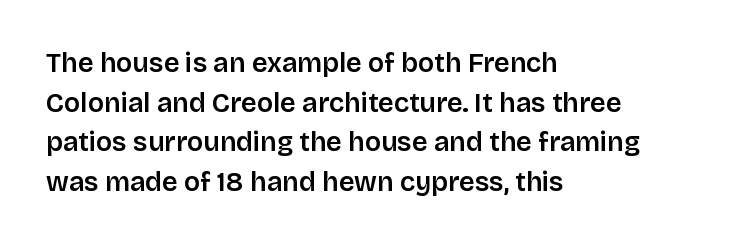
Reading down the column, the eye jumps a familiar distance to each next line. The gaps between neighbouring characters are ordinary and unremarkable. Every character sits straight up, as roman type does. These lines stack with their left ends in a neat column. Bare-footed words on every line.
